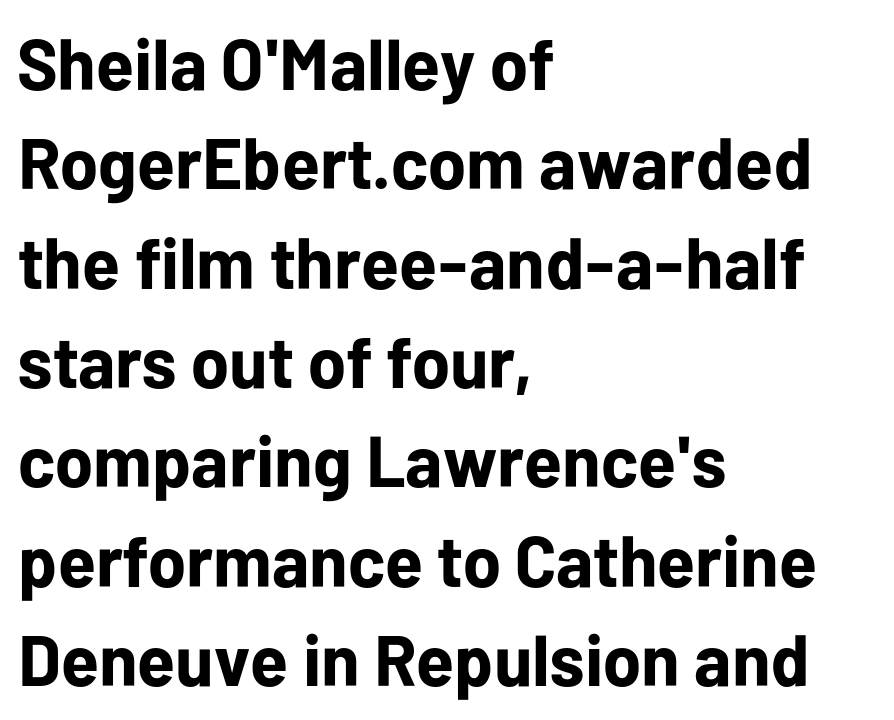
Q: Is the text bold? A: Yes.
Q: Is the text italic (slanted)? A: No, it is upright.
Q: Is the typeface a serif or a sans-serif typeface? A: Sans-serif.
Q: Is the text underlined? A: No.
Q: How is the paragraph aligned? A: Left-aligned.
Q: Is the spacing between letters normal or unusually wide? A: Normal.
Q: Is the spacing between lines tight, normal or loose? A: Normal.
Q: Width (condensed, normal, or wide)? A: Normal.
Q: Stroke contrast? A: Low.
Q: x-height? A: Medium.
Q: Monospaced? A: No.
